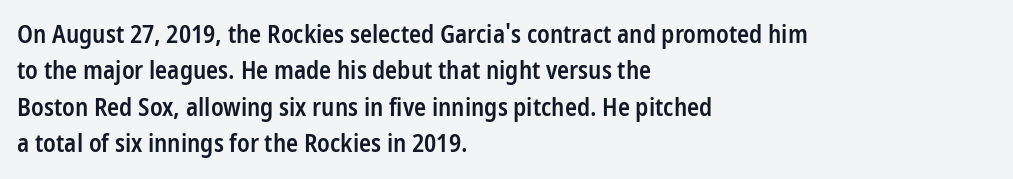
A somewhat darkened texture: the type is semibold rather than bold. If you drew a ruler down the left edge, every line would touch it. The zone under the glyphs is completely vacant. Ascenders rise straight up at ninety degrees. Caption: standard tracking, unaltered. Each new line begins a customary step beneath the previous one.
